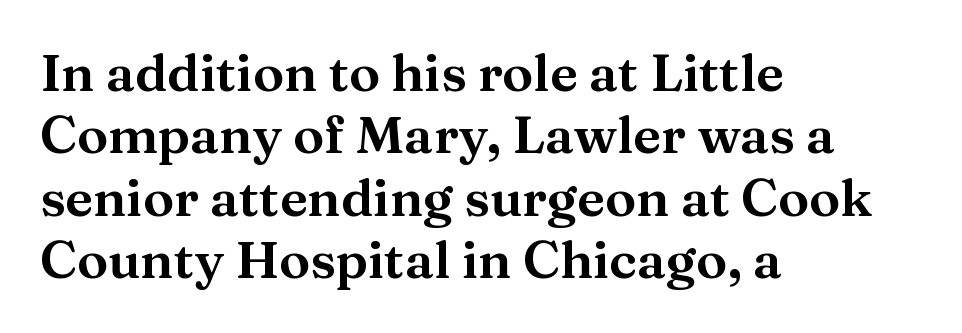
The image shows 52 px serif type, upright; set left-aligned, line spacing 1.2x, normal letter spacing, not underlined; medium stroke contrast and a medium x-height.
